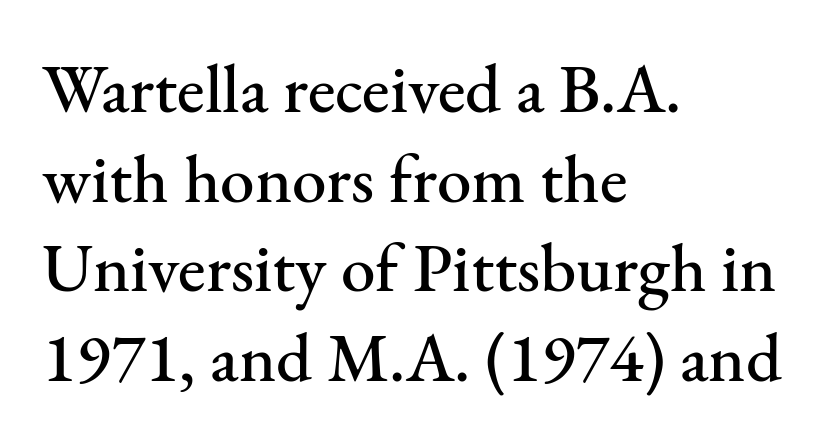
The image shows 69 px serif type, upright; set left-aligned, normal line spacing (1.3x), normal letter spacing, not underlined; medium stroke contrast and a small x-height.
